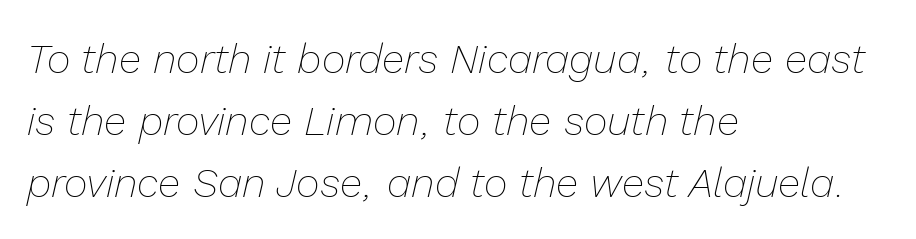
Q: Is the text bold? A: No.
Q: Is the text italic (slanted)? A: Yes, it leans right by about 13 degrees.
Q: Is the text underlined? A: No.
Q: How is the paragraph aligned? A: Left-aligned.
Q: Is the spacing between letters normal or unusually wide? A: Normal.
Q: Is the spacing between lines tight, normal or loose? A: Normal.
Q: Width (condensed, normal, or wide)? A: Normal.
Q: Stroke contrast? A: Low.
Q: x-height? A: Medium.
Q: Monospaced? A: No.
